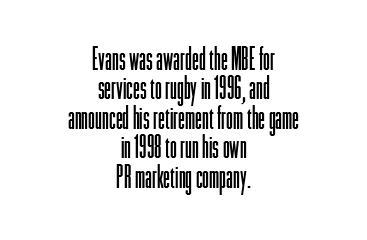
The image shows 31 px light, condensed sans-serif type, upright; set centered, tight line spacing (0.95x), normal letter spacing, not underlined; low stroke contrast and a medium x-height.
